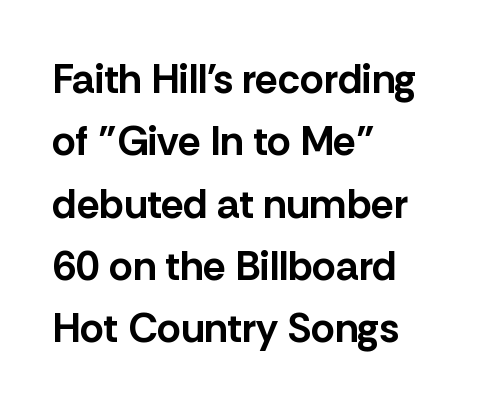
Q: Is the text bold? A: Yes.
Q: Is the text italic (slanted)? A: No, it is upright.
Q: Is the typeface a serif or a sans-serif typeface? A: Sans-serif.
Q: Is the text underlined? A: No.
Q: How is the paragraph aligned? A: Left-aligned.
Q: Is the spacing between letters normal or unusually wide? A: Normal.
Q: Is the spacing between lines tight, normal or loose? A: Normal.
Q: Width (condensed, normal, or wide)? A: Normal.
Q: Stroke contrast? A: Low.
Q: x-height? A: Medium.
Q: Monospaced? A: No.
